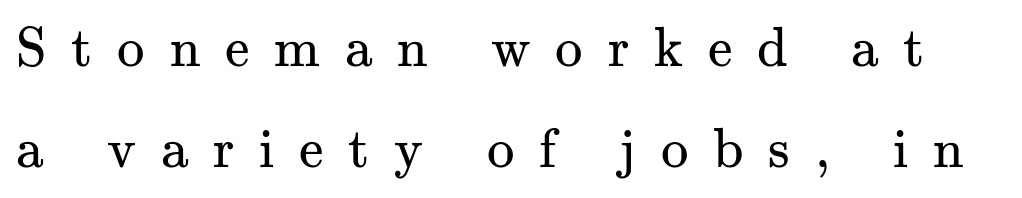
Q: Is the text bold? A: No.
Q: Is the text italic (slanted)? A: No, it is upright.
Q: Is the typeface a serif or a sans-serif typeface? A: Serif.
Q: Is the text underlined? A: No.
Q: Is the spacing between letters normal or unusually wide? A: Unusually wide.
Q: Width (condensed, normal, or wide)? A: Normal.
Q: Stroke contrast? A: Medium.
Q: x-height? A: Small.
Q: Monospaced? A: No.
